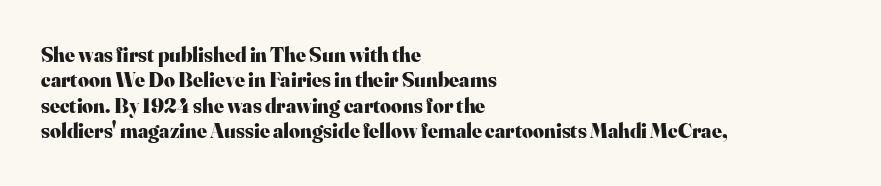
Q: Is the text bold? A: Yes.
Q: Is the text italic (slanted)? A: No, it is upright.
Q: Is the text underlined? A: No.
Q: How is the paragraph aligned? A: Left-aligned.
Q: Is the spacing between letters normal or unusually wide? A: Normal.
